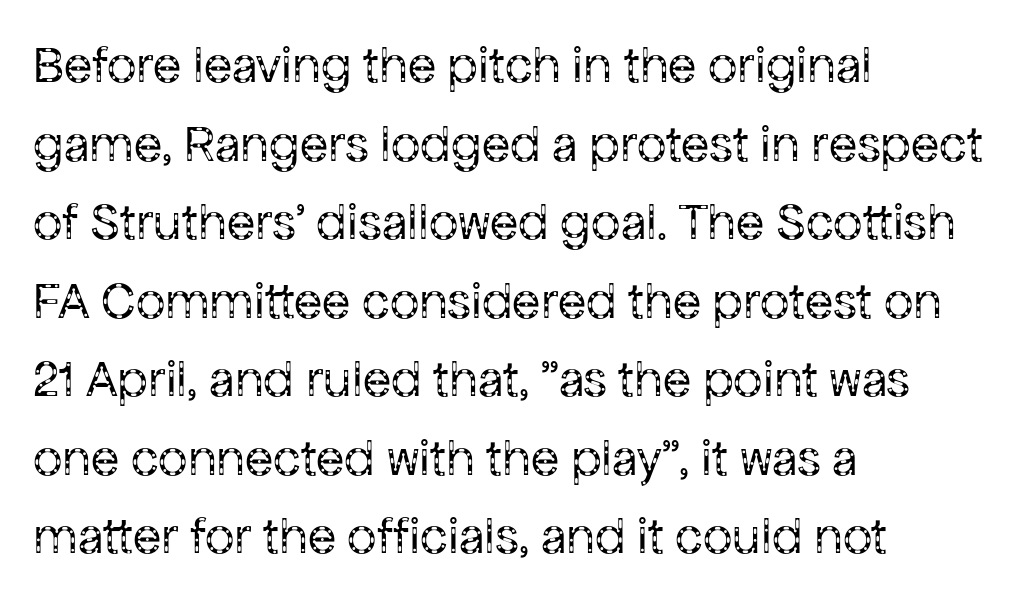
Q: Is the text bold? A: No.
Q: Is the text italic (slanted)? A: No, it is upright.
Q: Is the typeface a serif or a sans-serif typeface? A: Sans-serif.
Q: Is the text underlined? A: No.
Q: How is the paragraph aligned? A: Left-aligned.
Q: Is the spacing between letters normal or unusually wide? A: Normal.
Q: Is the spacing between lines tight, normal or loose? A: Normal.
Q: Width (condensed, normal, or wide)? A: Normal.
Q: Stroke contrast? A: Low.
Q: x-height? A: Medium.
Q: Monospaced? A: No.
